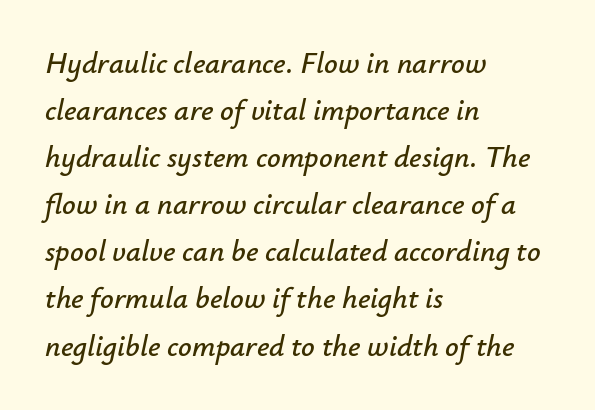
{"italic": "yes", "lean": "right", "slant_degrees": 12, "width": "normal", "stroke_contrast": "low", "x_height": "small", "monospaced": "no", "underline": "no", "align": "left", "line_spacing": "normal", "line_spacing_ratio": 1.57, "letter_spacing": "normal", "letter_spacing_em": 0.0, "glyph_px": 30}
